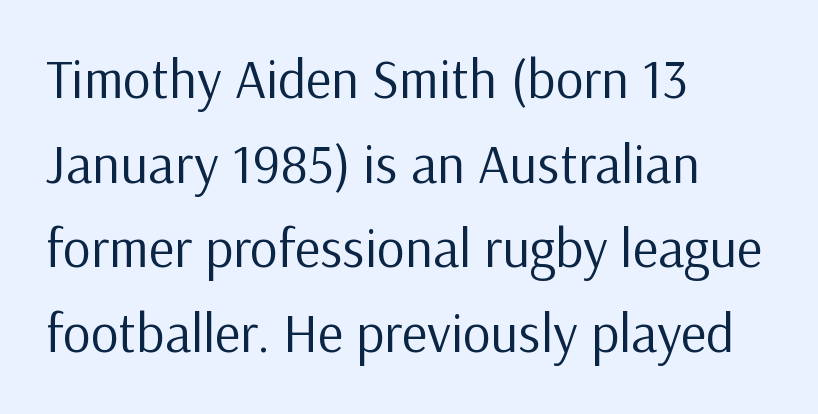
Here the designer chose a conventional face with non-uniform glyph widths. A typesetter would label this face a sans. A student would call this left alignment; a typographer would say flush left, rag right. No italicization has been applied; the sample stays upright.
